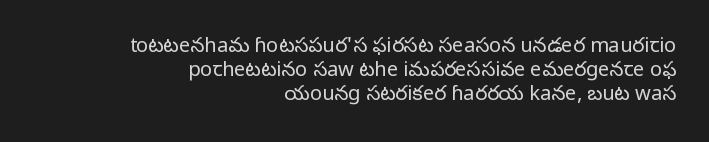
The image shows 20 px text type, upright; set right-aligned, line spacing 1.2x, normal letter spacing, not underlined.
